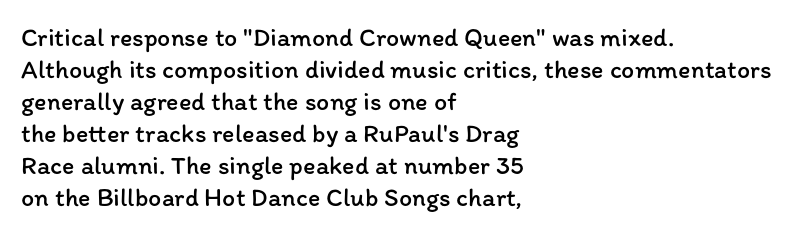
Q: Is the text bold? A: No.
Q: Is the text italic (slanted)? A: No, it is upright.
Q: Is the text underlined? A: No.
Q: How is the paragraph aligned? A: Left-aligned.
Q: Is the spacing between letters normal or unusually wide? A: Normal.
